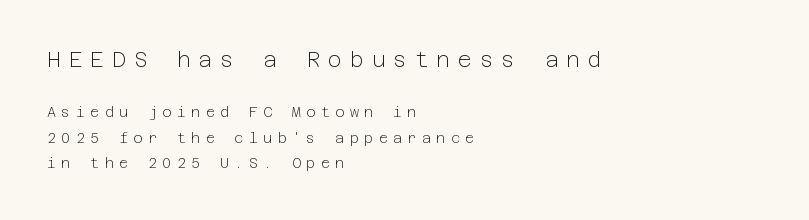
{"italic": "no", "bold": "no", "underline": "no", "align": "left", "line_spacing_ratio": 1.85, "letter_spacing": "wide", "letter_spacing_em": 0.38, "larger_block": "first", "size_ratio": 1.5, "glyph_px": 21}
